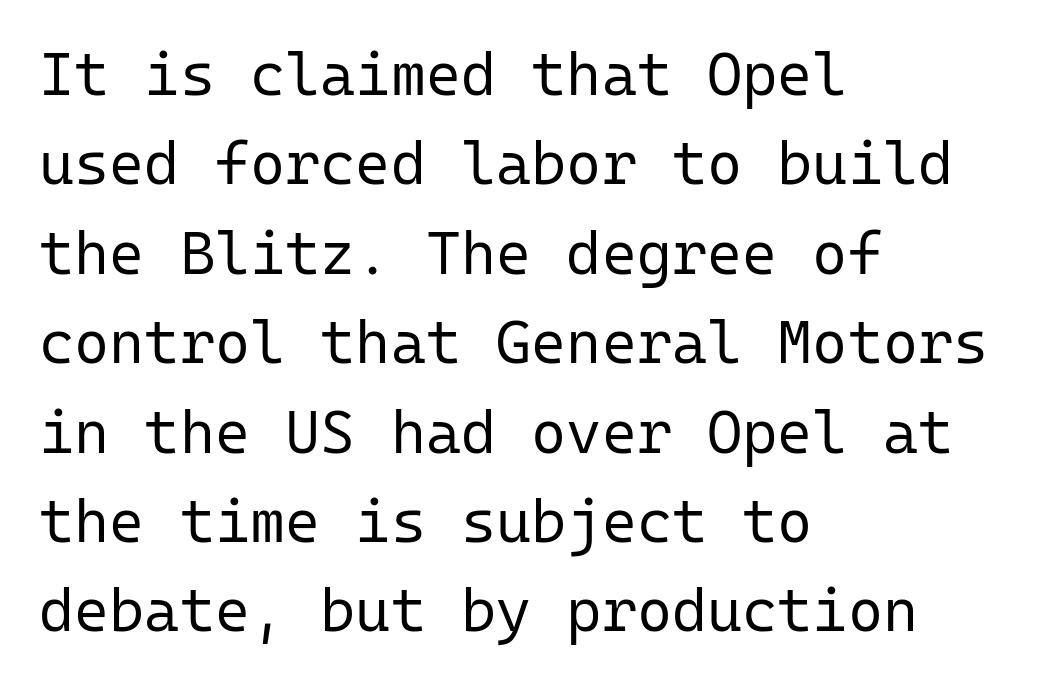
Q: Is the text bold? A: No.
Q: Is the text italic (slanted)? A: No, it is upright.
Q: Is the typeface a serif or a sans-serif typeface? A: Sans-serif.
Q: Is the text underlined? A: No.
Q: How is the paragraph aligned? A: Left-aligned.
Q: Is the spacing between letters normal or unusually wide? A: Normal.
Q: Is the spacing between lines tight, normal or loose? A: Normal.
Q: Width (condensed, normal, or wide)? A: Normal.
Q: Stroke contrast? A: Low.
Q: x-height? A: Medium.
Q: Monospaced? A: Yes.
